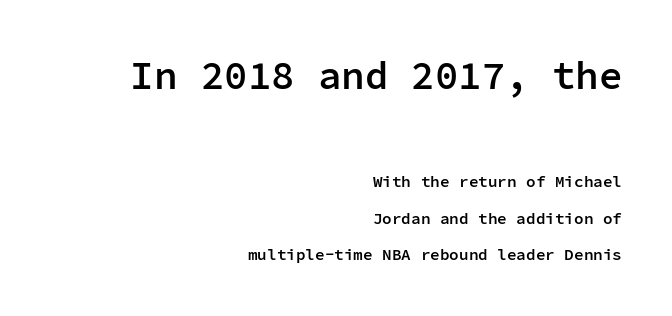
Reading down the column, the eye jumps a long way to each next line. Posture: upright roman. Honestly, there is no underline to notice here at all. A student would notice the top passage is typeset larger than what follows. Looks like terminal output: every glyph gets an equal slot. A fair bit of extra ink — the face is semibold, not bold.
